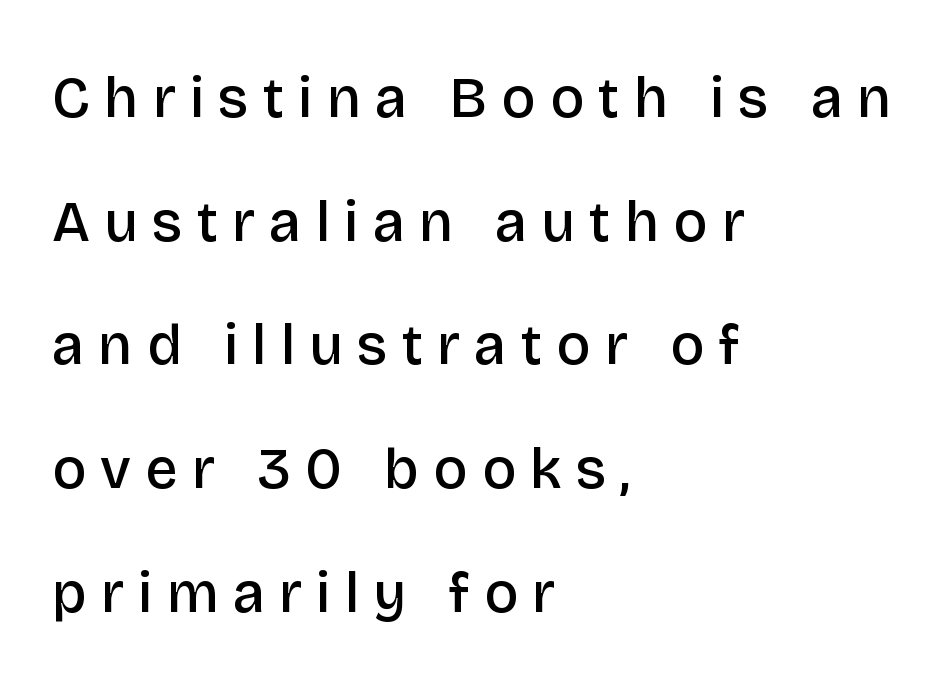
Q: Is the text bold? A: Semi-bold.
Q: Is the text italic (slanted)? A: No, it is upright.
Q: Is the typeface a serif or a sans-serif typeface? A: Sans-serif.
Q: Is the text underlined? A: No.
Q: How is the paragraph aligned? A: Left-aligned.
Q: Is the spacing between letters normal or unusually wide? A: Unusually wide.
Q: Is the spacing between lines tight, normal or loose? A: Loose.
Q: Width (condensed, normal, or wide)? A: Normal.
Q: Stroke contrast? A: Low.
Q: x-height? A: Large.
Q: Monospaced? A: No.
